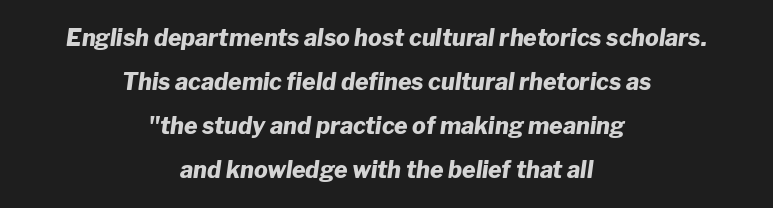
Q: Is the text bold? A: Yes.
Q: Is the text italic (slanted)? A: Yes, it leans right by about 8 degrees.
Q: Is the text underlined? A: No.
Q: How is the paragraph aligned? A: Centered.
Q: Is the spacing between letters normal or unusually wide? A: Normal.
Q: Is the spacing between lines tight, normal or loose? A: Loose.
